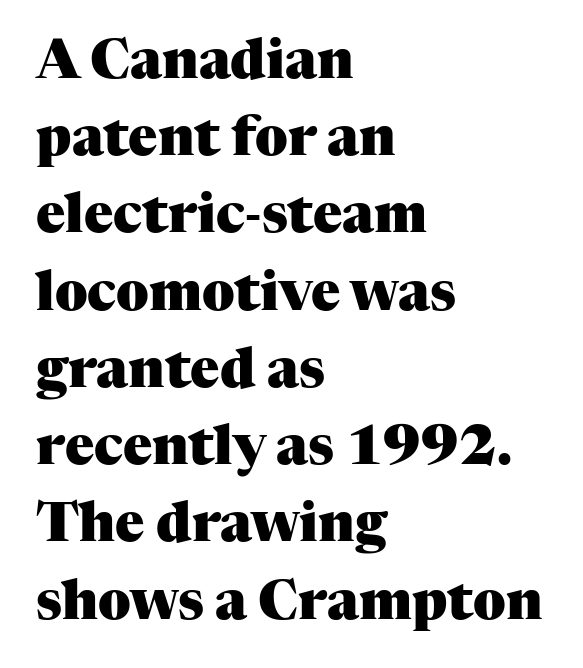
Q: Is the text bold? A: Yes.
Q: Is the text italic (slanted)? A: No, it is upright.
Q: Is the typeface a serif or a sans-serif typeface? A: Serif.
Q: Is the text underlined? A: No.
Q: How is the paragraph aligned? A: Left-aligned.
Q: Is the spacing between letters normal or unusually wide? A: Normal.
Q: Is the spacing between lines tight, normal or loose? A: Normal.
Q: Width (condensed, normal, or wide)? A: Normal.
Q: Stroke contrast? A: Medium.
Q: x-height? A: Medium.
Q: Monospaced? A: No.
